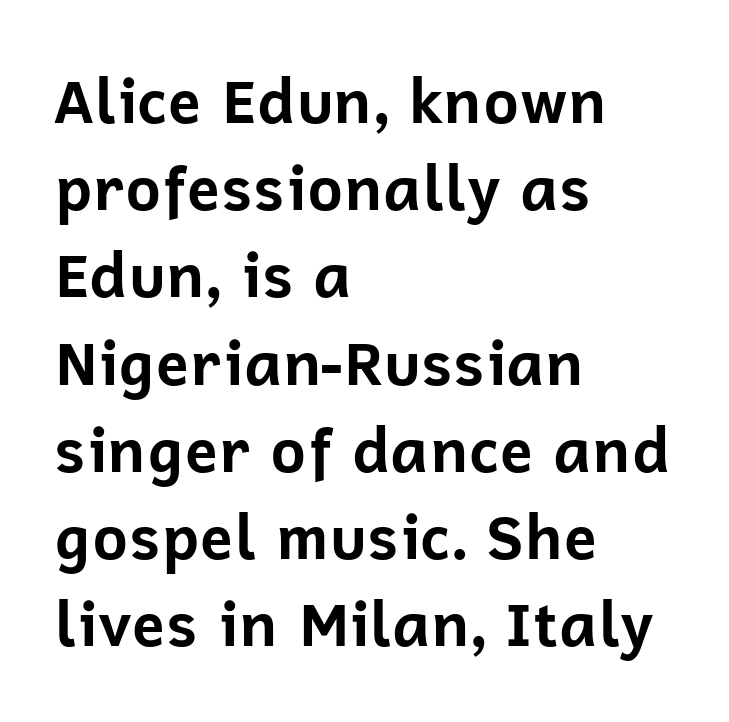
Q: Is the text bold? A: Yes.
Q: Is the text italic (slanted)? A: No, it is upright.
Q: Is the typeface a serif or a sans-serif typeface? A: Sans-serif.
Q: Is the text underlined? A: No.
Q: How is the paragraph aligned? A: Left-aligned.
Q: Is the spacing between letters normal or unusually wide? A: Normal.
Q: Is the spacing between lines tight, normal or loose? A: Normal.
Q: Width (condensed, normal, or wide)? A: Normal.
Q: Stroke contrast? A: Low.
Q: x-height? A: Medium.
Q: Monospaced? A: No.
